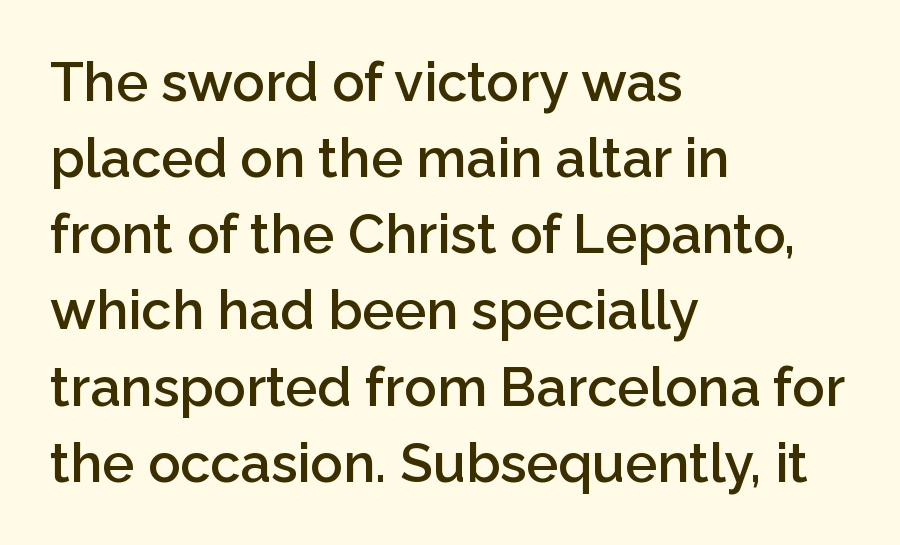
{"serif": "no", "italic": "no", "bold": "semi", "weight": "semibold", "width": "normal", "stroke_contrast": "low", "x_height": "medium", "monospaced": "no", "underline": "no", "align": "left", "line_spacing": "normal", "line_spacing_ratio": 1.41, "letter_spacing": "normal", "letter_spacing_em": 0.0, "glyph_px": 54}
